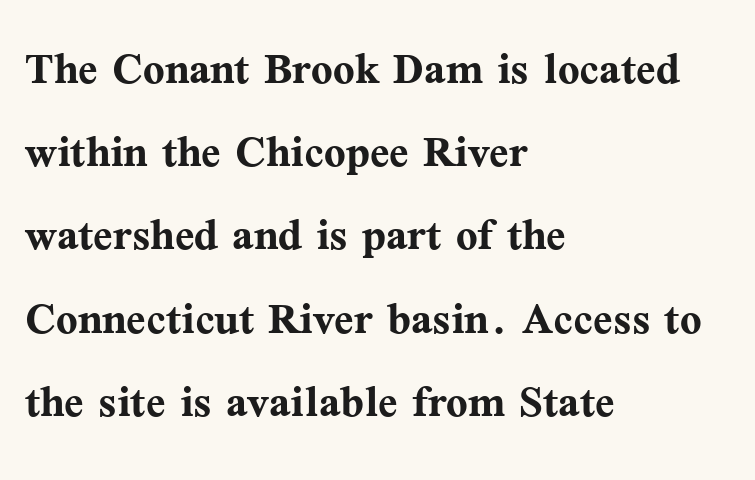
{"serif": "yes", "italic": "no", "bold": "yes", "weight": "semibold", "width": "normal", "stroke_contrast": "medium", "x_height": "medium", "monospaced": "no", "underline": "no", "align": "left", "line_spacing": "normal", "line_spacing_ratio": 1.46, "letter_spacing": "normal", "letter_spacing_em": 0.0, "glyph_px": 57}
